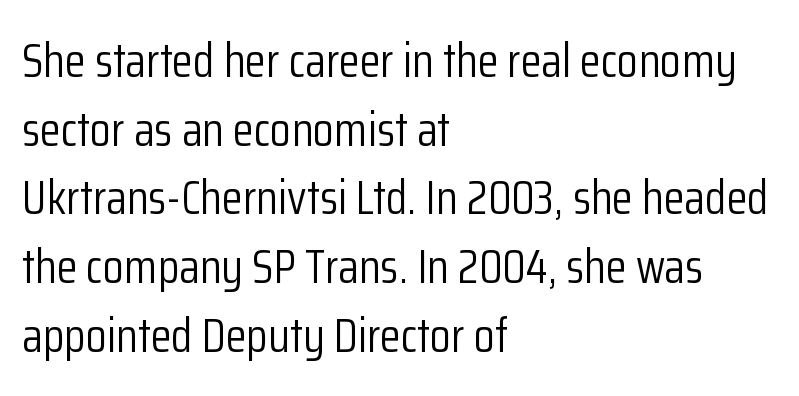
Counters stay open thanks to moderate or lighter strokes. Look at the bottom of the vertical strokes: they stop flat, with no serifs. This sample has the flowing, uneven cadence of proportional lettering. These lines keep a tight, regular rhythm from letter to letter. Characters remain perfectly vertical along every line. Regarding leading, the lines here are spaced in the standard way.
